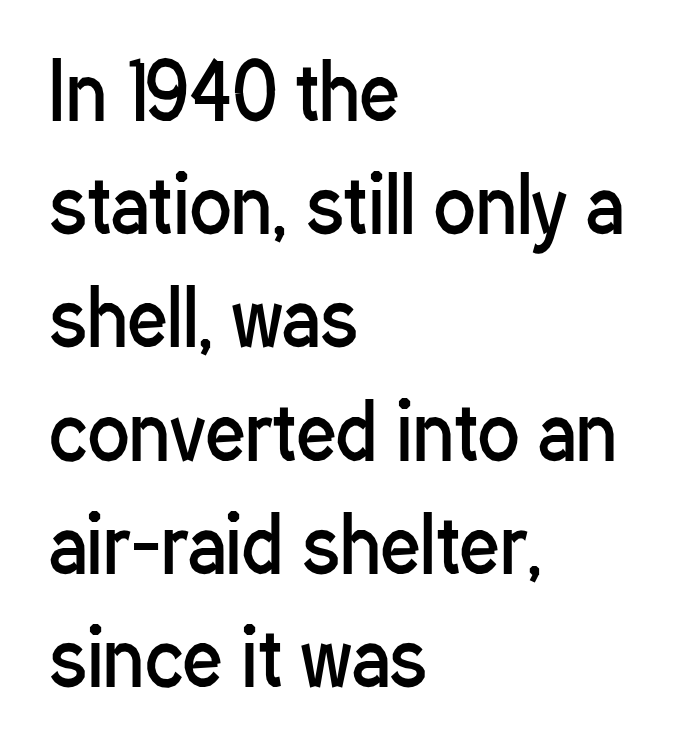
The image shows 77 px regular-weight, condensed sans-serif type, upright; set left-aligned, normal line spacing (1.47x), normal letter spacing, not underlined; low stroke contrast and a medium x-height.
